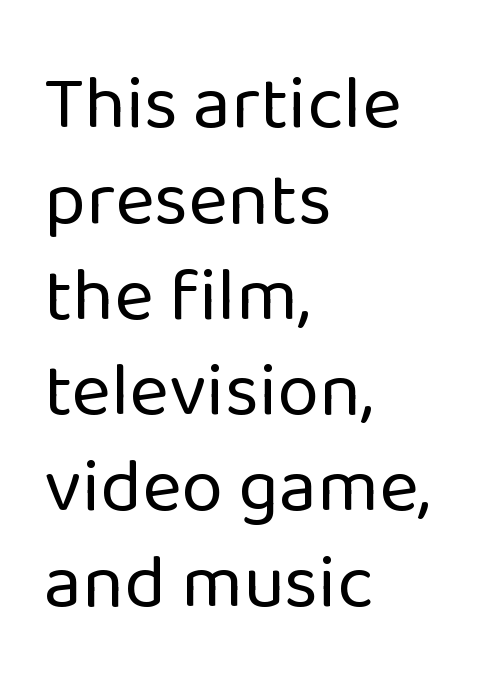
The image shows 76 px regular-weight sans-serif type, upright; set left-aligned, normal line spacing (1.26x), normal letter spacing, not underlined; low stroke contrast and a medium x-height.
